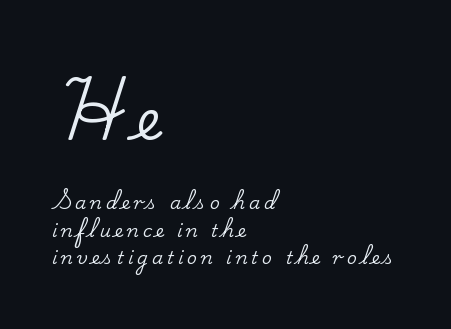
Each row of text sits above clean, open space. Students, observe: this is what conventionally led text looks like. This layout puts the oversized block above and the modest block below. Between one letter and the next there's a generous, obvious gap.
